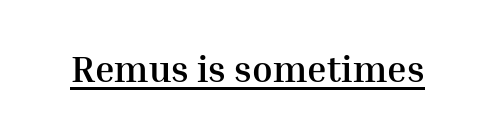
Weight check: bold — yes, fully. What stands out about the letter spacing? Nothing — it is the standard amount. This sample has the flowing, uneven cadence of proportional lettering. Notice how a bar underscores the lettering throughout.
